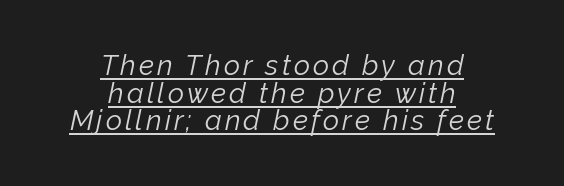
The text block is weighted toward neither margin, spreading evenly from the middle. Is there much room between lines? No — they nearly touch. The weight tops out at a normal text grade. This sample has the flowing, uneven cadence of proportional lettering. The passage shown leans; its letterforms are oblique. Underline: present.
